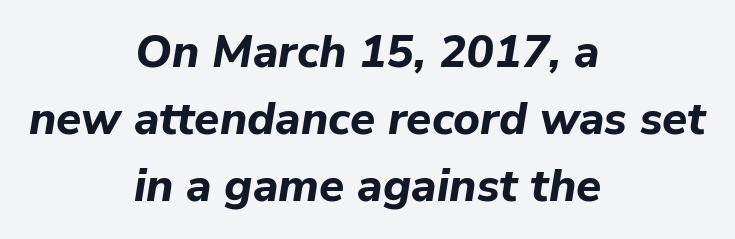
The image shows 46 px bold type, italic (leaning right); set centered, normal line spacing (1.46x), normal letter spacing, not underlined; low stroke contrast and a medium x-height.
